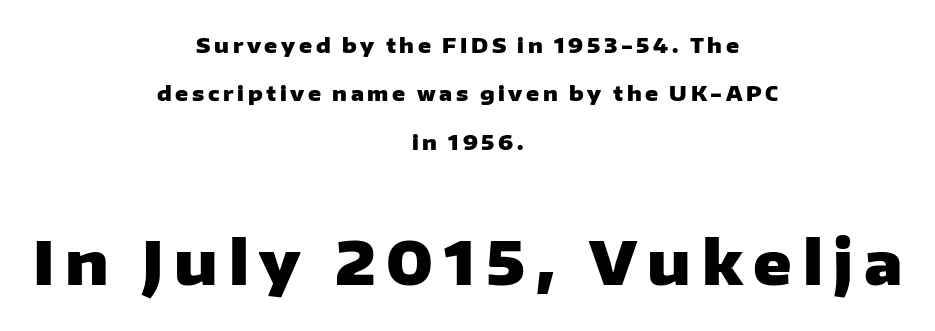
{"serif": "no", "italic": "no", "bold": "yes", "weight": "heavy", "width": "wide", "stroke_contrast": "low", "x_height": "medium", "monospaced": "no", "underline": "no", "align": "center", "line_spacing": "loose", "line_spacing_ratio": 2.42, "larger_block": "second", "size_ratio": 2.95, "glyph_px": 59}
